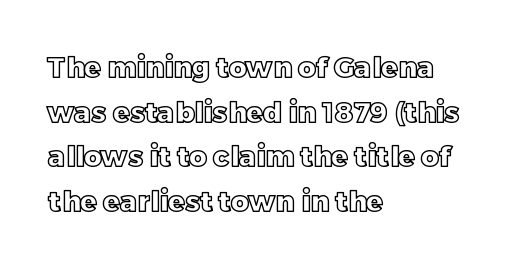
{"italic": "no", "width": "normal", "x_height": "large", "monospaced": "no", "underline": "no", "align": "left", "line_spacing": "normal", "line_spacing_ratio": 1.59, "letter_spacing": "normal", "letter_spacing_em": 0.0, "glyph_px": 28}
